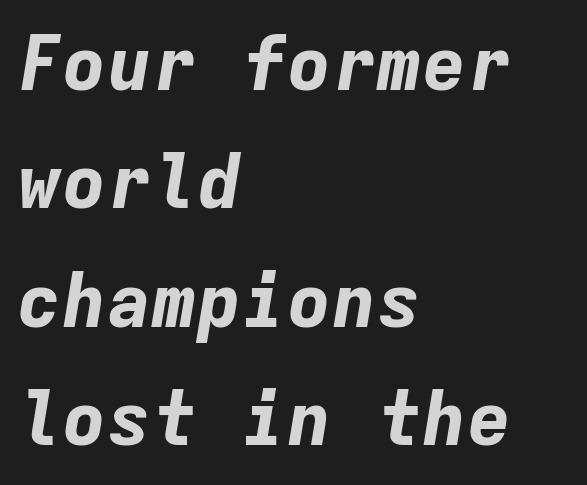
{"italic": "yes", "lean": "right", "slant_degrees": 9, "bold": "yes", "weight": "bold", "width": "normal", "stroke_contrast": "low", "x_height": "medium", "monospaced": "yes", "underline": "no", "align": "left", "line_spacing": "normal", "line_spacing_ratio": 1.58, "letter_spacing": "normal", "letter_spacing_em": 0.0, "glyph_px": 75}
